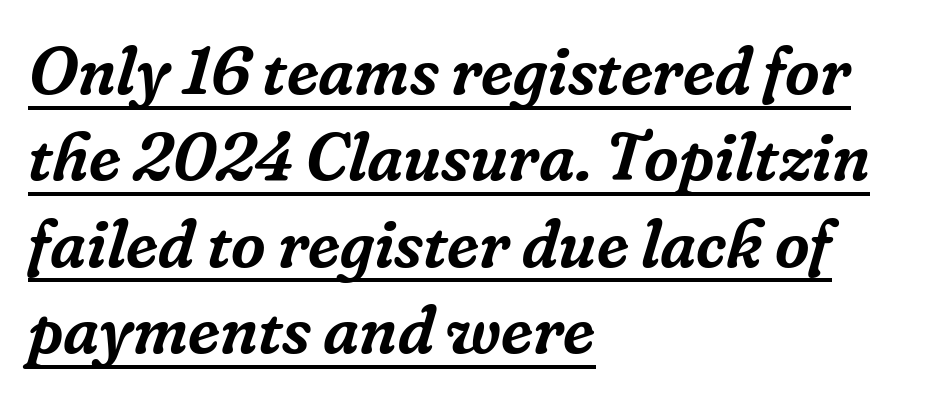
The image shows 67 px serif type, italic (leaning right); set left-aligned, normal line spacing (1.29x), normal letter spacing, underlined; low stroke contrast and a medium x-height.
